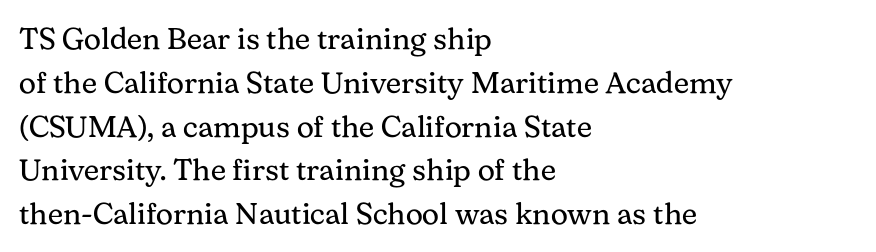
Q: Is the text bold? A: No.
Q: Is the text italic (slanted)? A: No, it is upright.
Q: Is the typeface a serif or a sans-serif typeface? A: Serif.
Q: Is the text underlined? A: No.
Q: How is the paragraph aligned? A: Left-aligned.
Q: Is the spacing between letters normal or unusually wide? A: Normal.
Q: Is the spacing between lines tight, normal or loose? A: Normal.
Q: Width (condensed, normal, or wide)? A: Normal.
Q: Stroke contrast? A: Medium.
Q: x-height? A: Medium.
Q: Monospaced? A: No.
